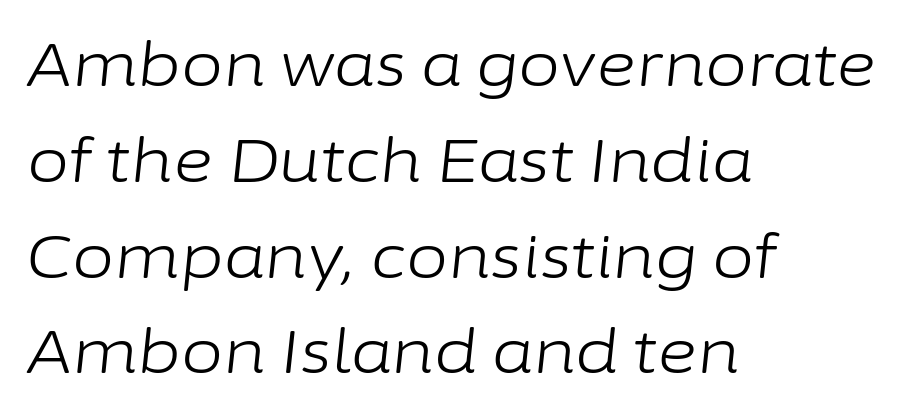
{"italic": "yes", "lean": "right", "slant_degrees": 6, "bold": "no", "weight": "light", "width": "normal", "stroke_contrast": "low", "x_height": "medium", "monospaced": "no", "underline": "no", "align": "left", "line_spacing": "normal", "line_spacing_ratio": 1.57, "letter_spacing": "normal", "letter_spacing_em": 0.0, "glyph_px": 61}
